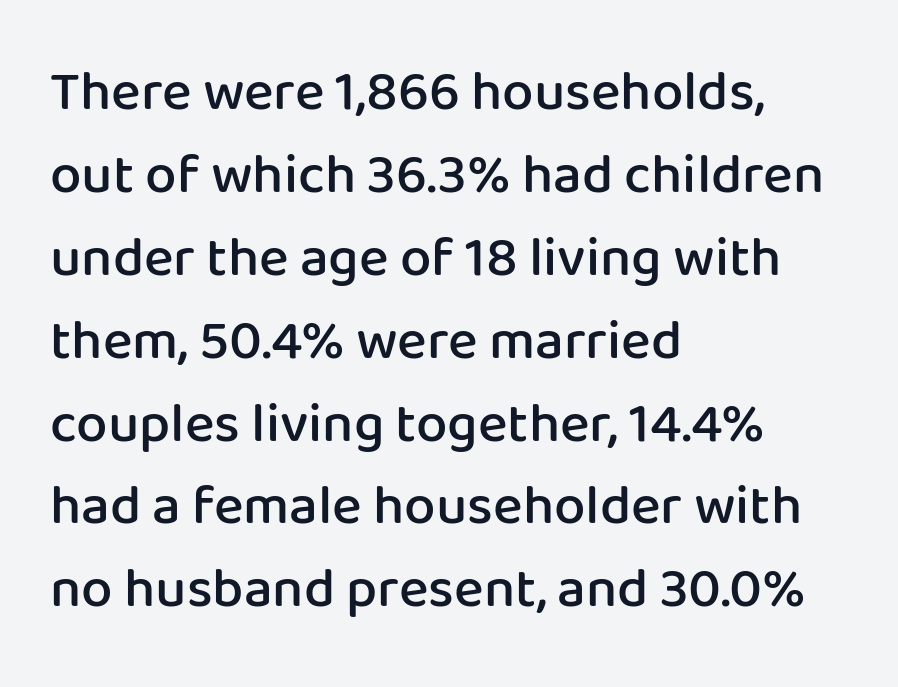
{"serif": "no", "italic": "no", "bold": "semi", "weight": "semibold", "width": "normal", "stroke_contrast": "low", "x_height": "medium", "monospaced": "no", "underline": "no", "align": "left", "line_spacing": "normal", "line_spacing_ratio": 1.48, "letter_spacing": "normal", "letter_spacing_em": 0.0, "glyph_px": 56}
